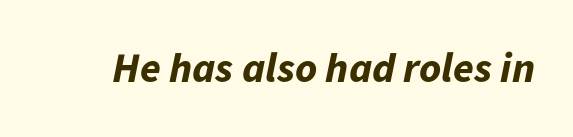
Q: Is the text bold? A: Yes.
Q: Is the text italic (slanted)? A: Yes, it leans right by about 11 degrees.
Q: Is the text underlined? A: No.
Q: Is the spacing between letters normal or unusually wide? A: Normal.
Q: Width (condensed, normal, or wide)? A: Normal.
Q: Stroke contrast? A: Low.
Q: x-height? A: Medium.
Q: Monospaced? A: No.
